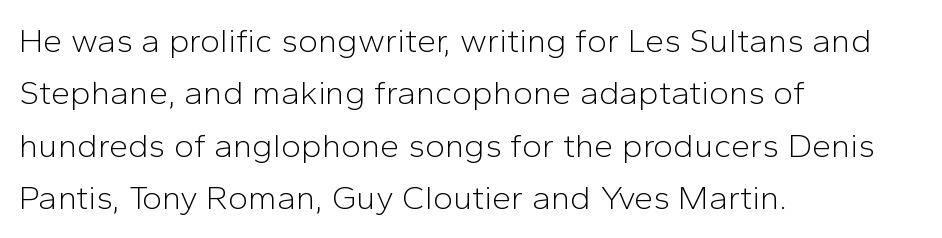
The image shows 34 px light sans-serif type, upright; set left-aligned, normal line spacing (1.54x), normal letter spacing, not underlined; low stroke contrast and a medium x-height.
